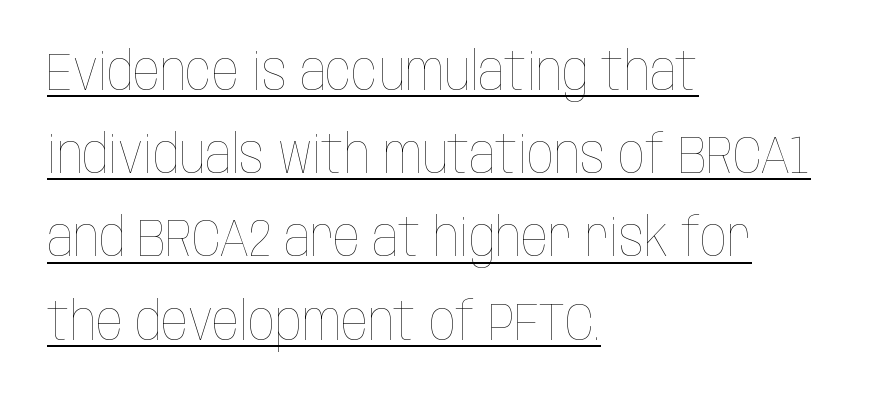
{"italic": "no", "bold": "no", "weight": "thin", "width": "condensed", "stroke_contrast": "low", "x_height": "large", "monospaced": "no", "underline": "yes", "align": "left", "line_spacing": "normal", "line_spacing_ratio": 1.57, "letter_spacing": "normal", "letter_spacing_em": 0.0, "glyph_px": 53}
